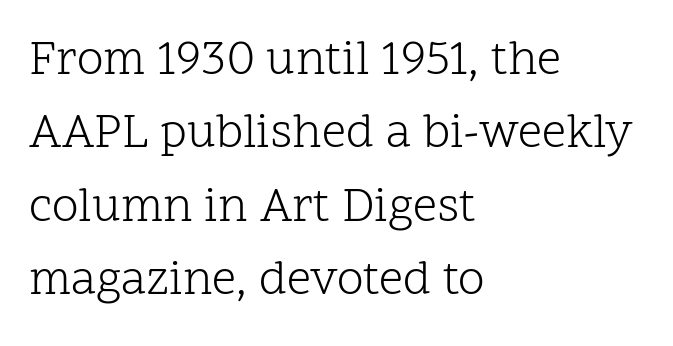
The image shows 48 px light serif type, upright; set left-aligned, normal line spacing (1.53x), normal letter spacing, not underlined; low stroke contrast and a medium x-height.
